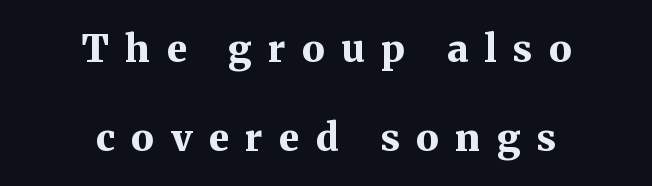
The image shows 38 px bold serif type, upright; set centered, loose line spacing (2.33x), unusually wide letter spacing (+0.44 em), not underlined; medium stroke contrast and a medium x-height.
